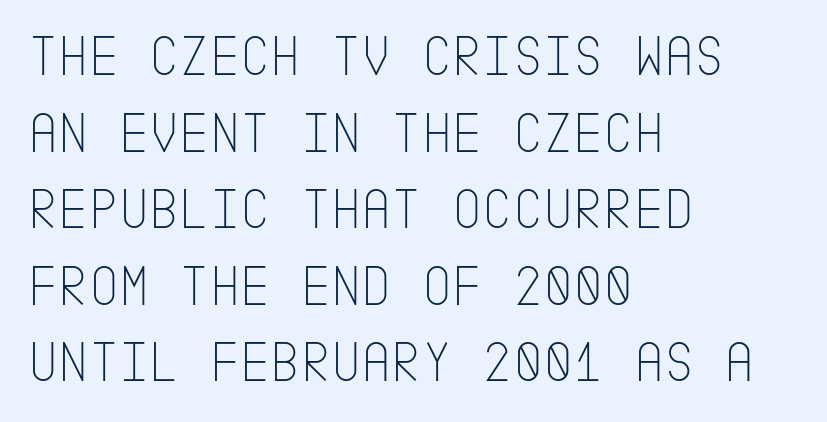
Q: Is the text bold? A: No.
Q: Is the text italic (slanted)? A: No, it is upright.
Q: Is the typeface a serif or a sans-serif typeface? A: Sans-serif.
Q: Is the text underlined? A: No.
Q: How is the paragraph aligned? A: Left-aligned.
Q: Is the spacing between letters normal or unusually wide? A: Normal.
Q: Is the spacing between lines tight, normal or loose? A: Normal.
Q: Width (condensed, normal, or wide)? A: Condensed.
Q: Stroke contrast? A: Low.
Q: x-height? A: Large.
